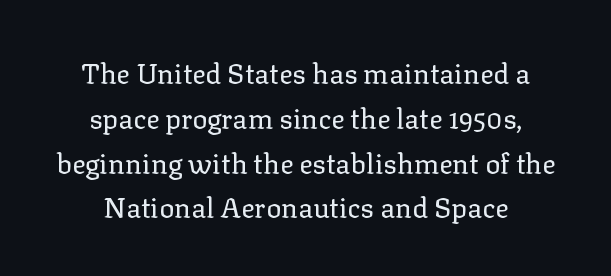
{"serif": "yes", "italic": "no", "bold": "no", "weight": "regular", "width": "normal", "stroke_contrast": "low", "x_height": "medium", "monospaced": "no", "underline": "no", "align": "center", "line_spacing": "normal", "line_spacing_ratio": 1.6, "letter_spacing": "normal", "letter_spacing_em": 0.0, "glyph_px": 28}
